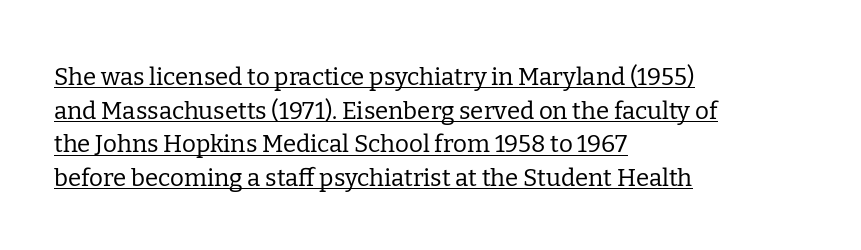
The type is set solid horizontally, with unmodified tracking. All the whitespace from short lines collects on the right. What's the leading like? Ordinary, nothing unusual. Each line of the rendering has a horizontal stroke beneath the glyphs. Is the stroke heavy? The answer is a plain regular-or-lighter. Italic: no, the glyphs are upright roman.
